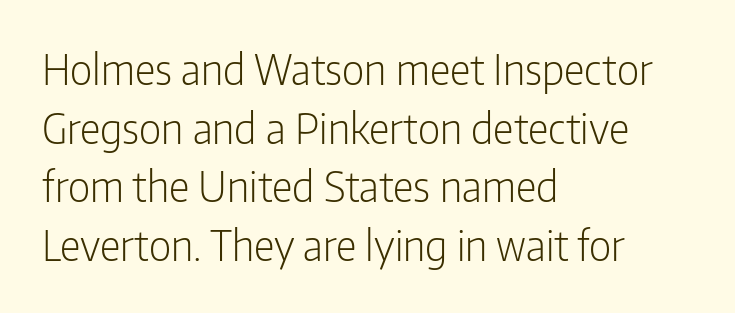
Q: Is the text bold? A: No.
Q: Is the text italic (slanted)? A: No, it is upright.
Q: Is the typeface a serif or a sans-serif typeface? A: Sans-serif.
Q: Is the text underlined? A: No.
Q: How is the paragraph aligned? A: Left-aligned.
Q: Is the spacing between letters normal or unusually wide? A: Normal.
Q: Is the spacing between lines tight, normal or loose? A: Normal.
Q: Width (condensed, normal, or wide)? A: Condensed.
Q: Stroke contrast? A: Low.
Q: x-height? A: Medium.
Q: Monospaced? A: No.
